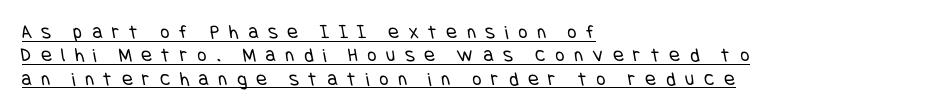
{"bold": "no", "underline": "yes", "align": "left", "line_spacing_ratio": 1.17, "letter_spacing": "wide", "letter_spacing_em": 0.49, "glyph_px": 20}
